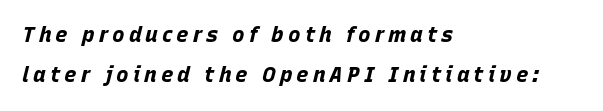
The image shows 21 px bold type, italic (leaning right); set left-aligned, loose line spacing (1.91x), not underlined.
